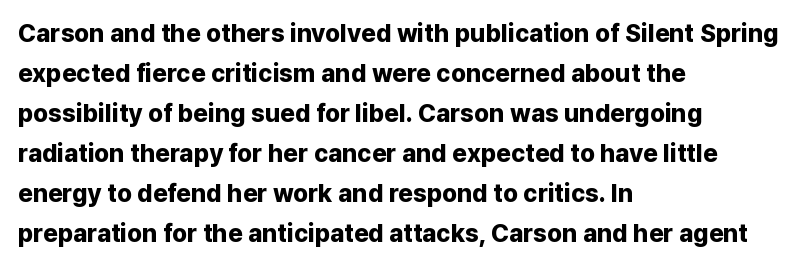
Tracking value appears to be zero — textbook default spacing. The text block is weighted toward the left margin, trailing off unevenly rightward. Posture: straight, roman, zero tilt. Regarding leading, the lines here are spaced in the standard way. Honestly, there is no underline to notice here at all. Thick stems and heavy bowls — unmistakably bold.
